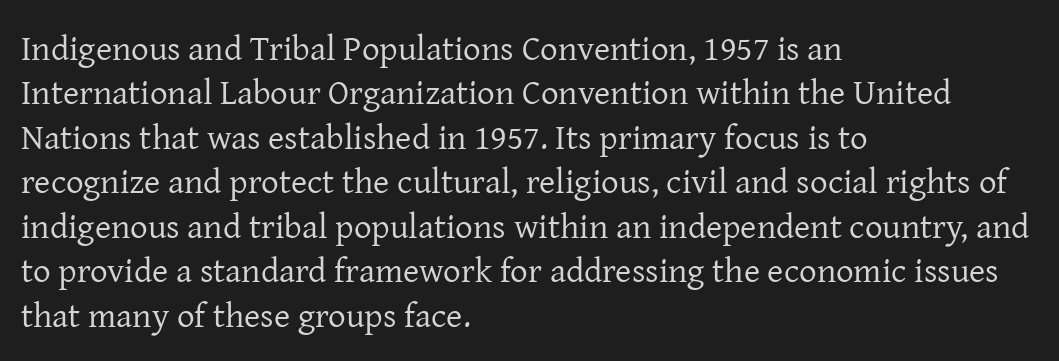
Q: Is the text bold? A: No.
Q: Is the text italic (slanted)? A: No, it is upright.
Q: Is the typeface a serif or a sans-serif typeface? A: Serif.
Q: Is the text underlined? A: No.
Q: How is the paragraph aligned? A: Left-aligned.
Q: Is the spacing between letters normal or unusually wide? A: Normal.
Q: Is the spacing between lines tight, normal or loose? A: Normal.
Q: Width (condensed, normal, or wide)? A: Normal.
Q: Stroke contrast? A: Low.
Q: x-height? A: Medium.
Q: Monospaced? A: No.
